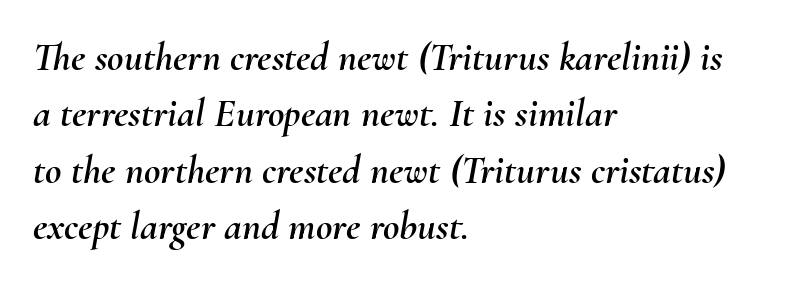
A typesetter would call this proportional, since set widths differ per character. In terms of letterspacing, this is plain default setting. The area under the type is left untouched. What's the leading like? Ordinary, nothing unusual. Designer's note — italics engaged.
